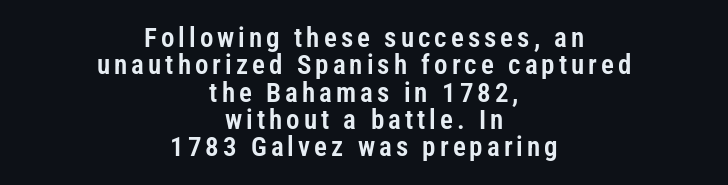
Every character sits straight up, as roman type does. Tightly led — the rows are bunched. Bare-footed words on every line. The typesetter chose a symmetrical, centered arrangement here.
